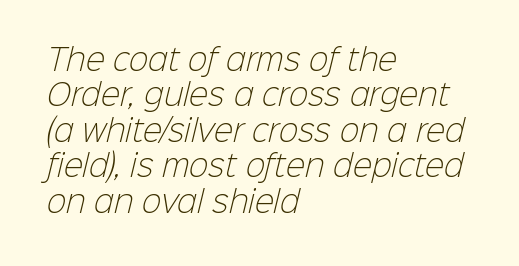
The image shows 29 px light sans-serif type; set left-aligned, line spacing 1.22x, normal letter spacing, not underlined; low stroke contrast and a medium x-height.
